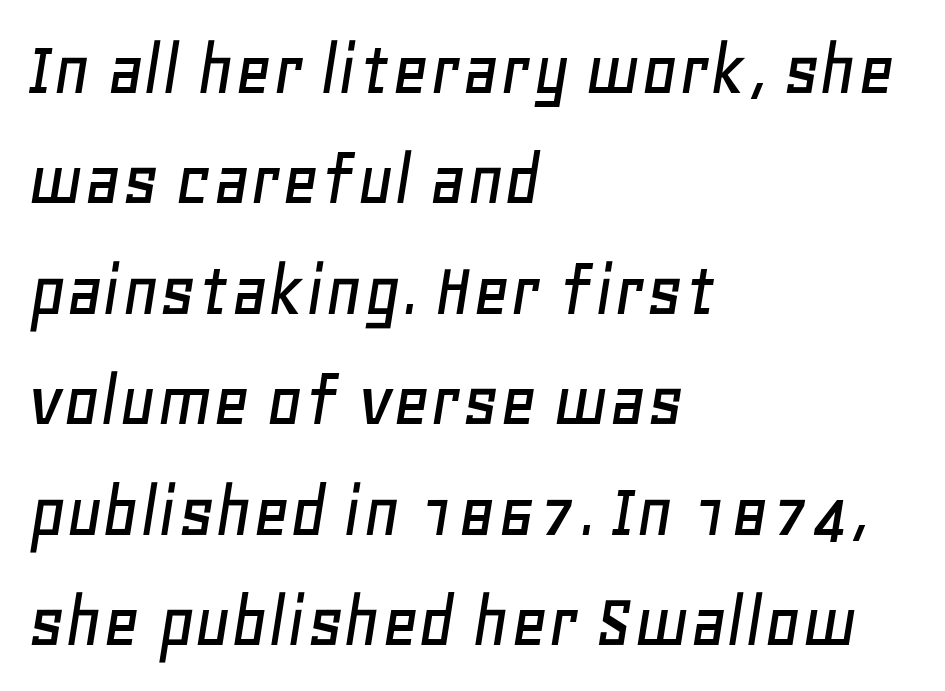
Q: Is the text italic (slanted)? A: Yes, it leans right by about 11 degrees.
Q: Is the text underlined? A: No.
Q: How is the paragraph aligned? A: Left-aligned.
Q: Is the spacing between letters normal or unusually wide? A: Normal.
Q: Is the spacing between lines tight, normal or loose? A: Normal.
Q: Width (condensed, normal, or wide)? A: Normal.
Q: Stroke contrast? A: Low.
Q: x-height? A: Large.
Q: Monospaced? A: No.
